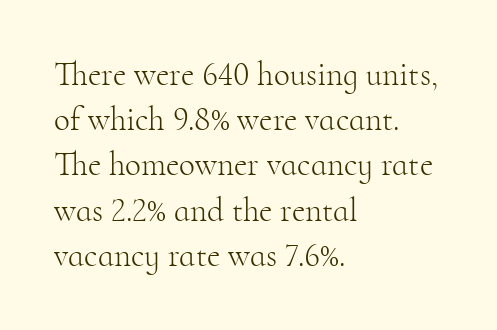
The text block is weighted toward the left margin, trailing off unevenly rightward. The leading is moderate, giving the passage an even texture. Each letter's strokes conclude with small projecting serifs. Nobody drew a line under any word here. Quick note: not italic, upright. Think standard paragraph weight, or any step lighter than that.
